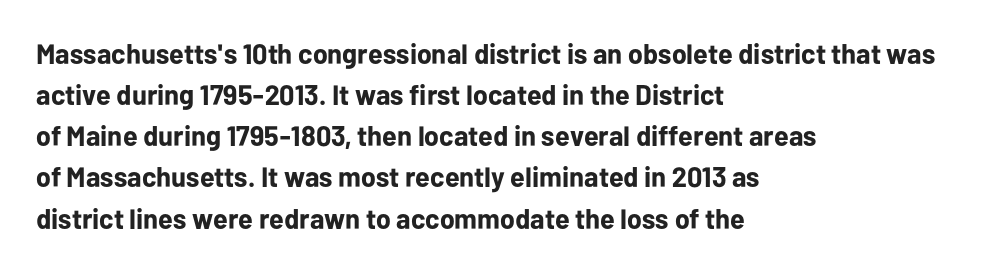
{"serif": "no", "italic": "no", "bold": "yes", "weight": "bold", "width": "normal", "stroke_contrast": "low", "x_height": "medium", "monospaced": "no", "underline": "no", "align": "left", "line_spacing": "normal", "line_spacing_ratio": 1.47, "letter_spacing": "normal", "letter_spacing_em": 0.0, "glyph_px": 28}
